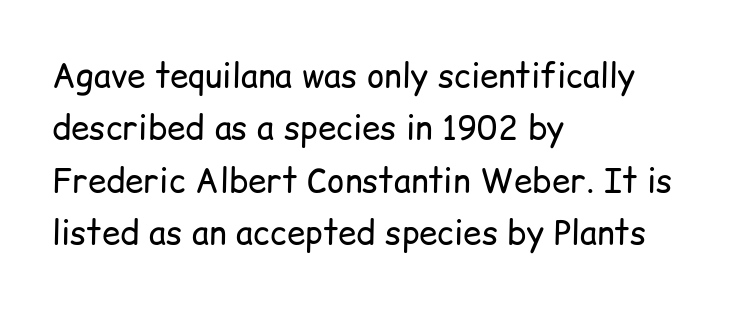
No extra ink here — the face is not bold. In terms of letterspacing, this is plain default setting. The words here are not underlined. A typesetter would call this leading conventional body-copy spacing.
